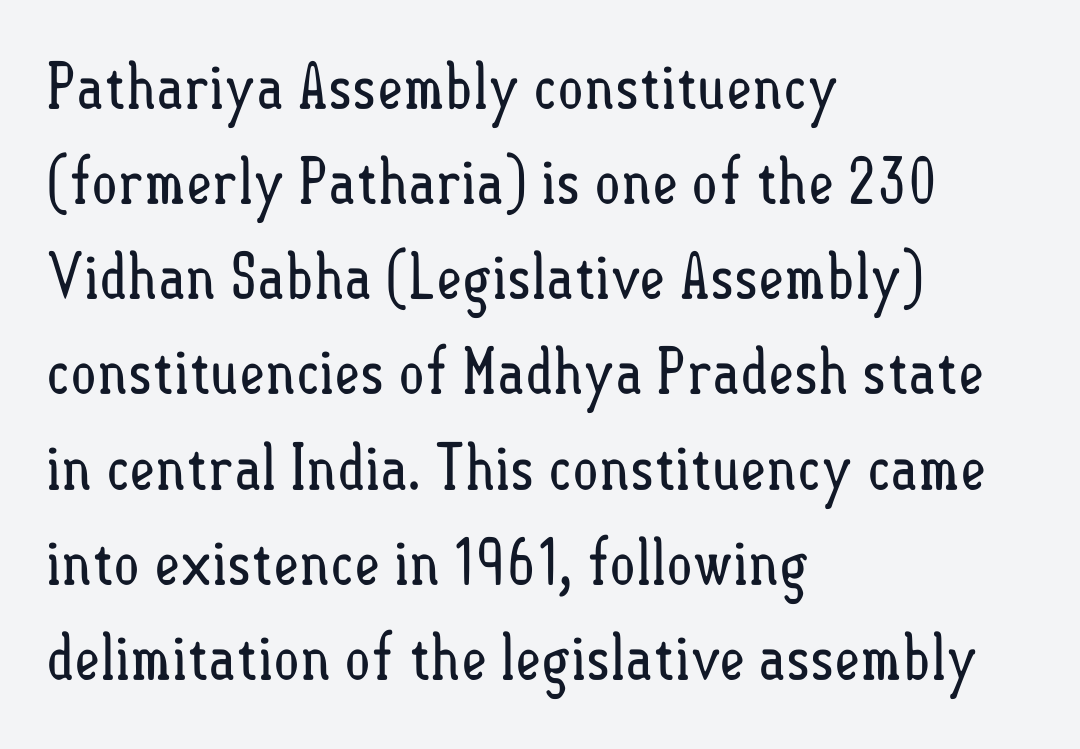
The rendering anchors every line to the left-hand side. Heaviness? Minimal to ordinary, like unemphasized prose. The tracking reads as untouched default to a designer's eye. The rendering uses a moderate line-height, typical for paragraphs.
